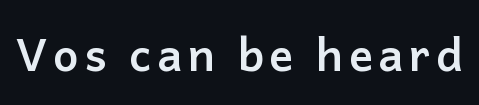
{"serif": "no", "italic": "no", "bold": "yes", "weight": "semibold", "width": "normal", "stroke_contrast": "low", "x_height": "medium", "monospaced": "no", "underline": "no", "glyph_px": 45}
